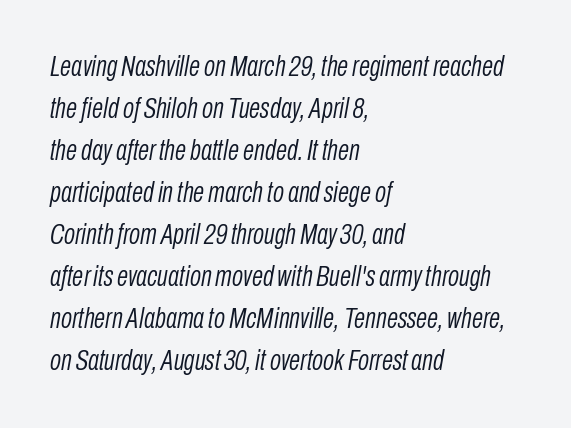
The image shows 29 px light, condensed type, italic (leaning right); set left-aligned, normal line spacing (1.45x), normal letter spacing, not underlined; low stroke contrast and a medium x-height.
